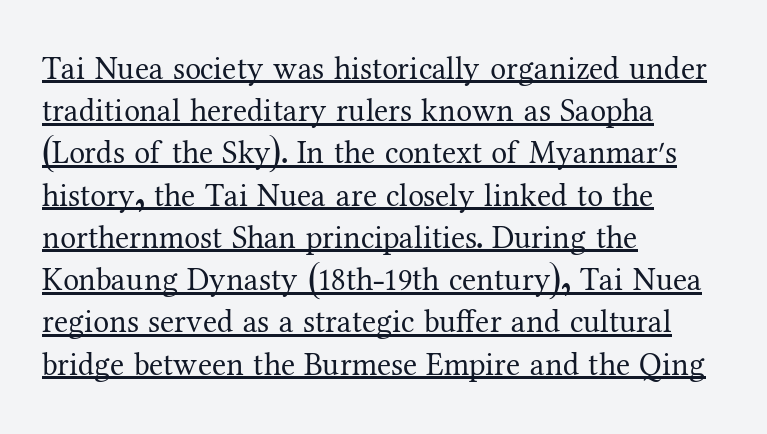
{"serif": "yes", "italic": "no", "bold": "no", "weight": "regular", "width": "normal", "stroke_contrast": "medium", "x_height": "medium", "monospaced": "no", "underline": "yes", "align": "left", "line_spacing": "normal", "line_spacing_ratio": 1.32, "letter_spacing": "normal", "letter_spacing_em": 0.0, "glyph_px": 32}
